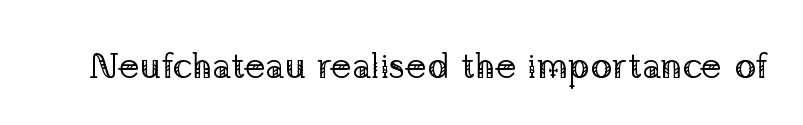
The image shows 36 px regular-weight serif type, upright; set normal letter spacing, not underlined; low stroke contrast and a medium x-height.
